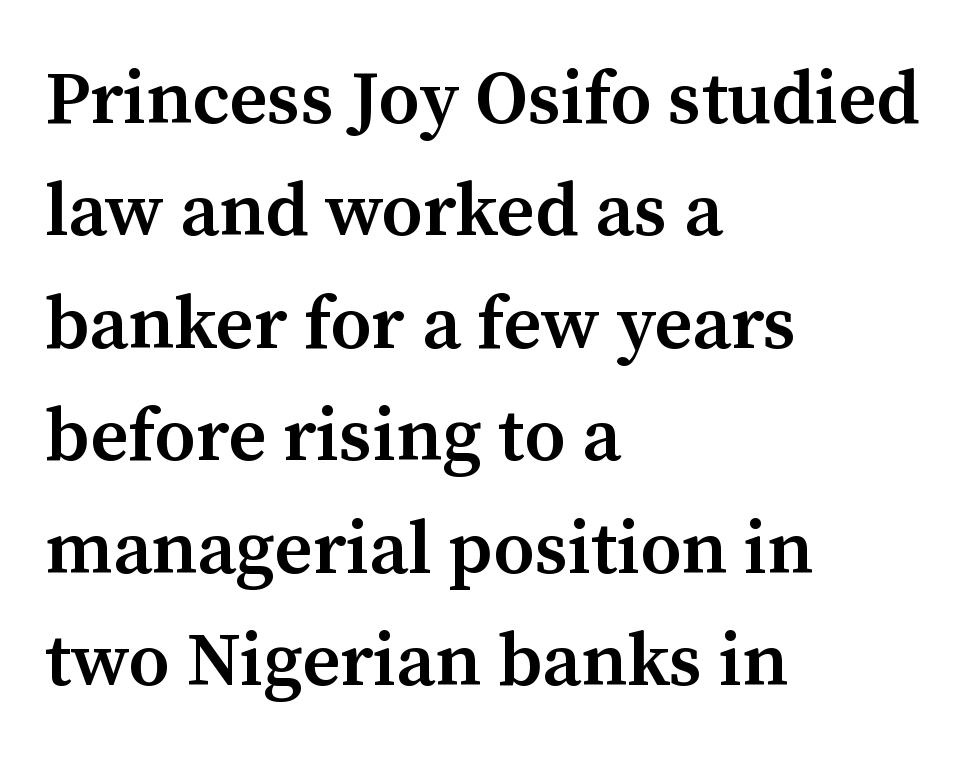
The image shows 75 px semibold serif type, upright; set left-aligned, normal line spacing (1.5x), normal letter spacing, not underlined; medium stroke contrast and a medium x-height.
